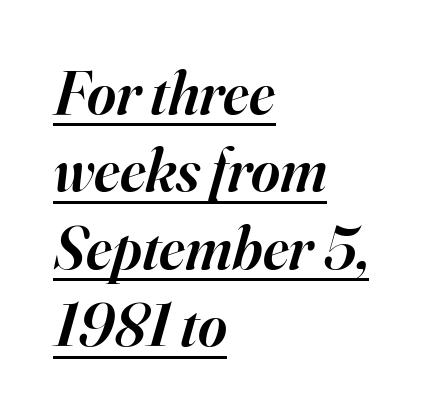
{"serif": "yes", "italic": "yes", "lean": "right", "slant_degrees": 16, "bold": "semi", "weight": "semibold", "width": "normal", "stroke_contrast": "high", "x_height": "small", "monospaced": "no", "underline": "yes", "align": "left", "line_spacing": "normal", "line_spacing_ratio": 1.25, "letter_spacing": "normal", "letter_spacing_em": 0.0, "glyph_px": 62}
